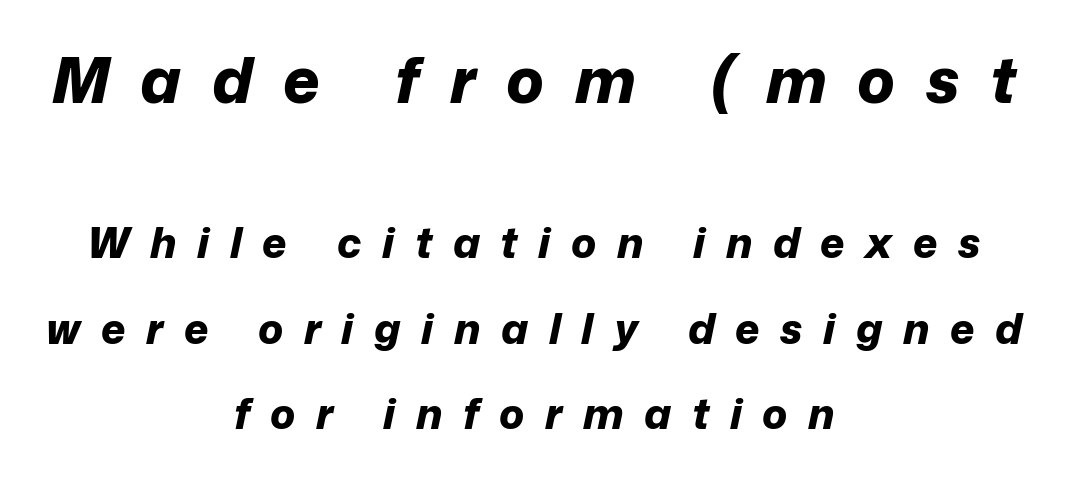
The image shows 63 px bold type, italic (leaning right); set centered, loose line spacing (2.03x), unusually wide letter spacing (+0.49 em), not underlined; the first (top) block is 1.5x larger; low stroke contrast and a medium x-height.
